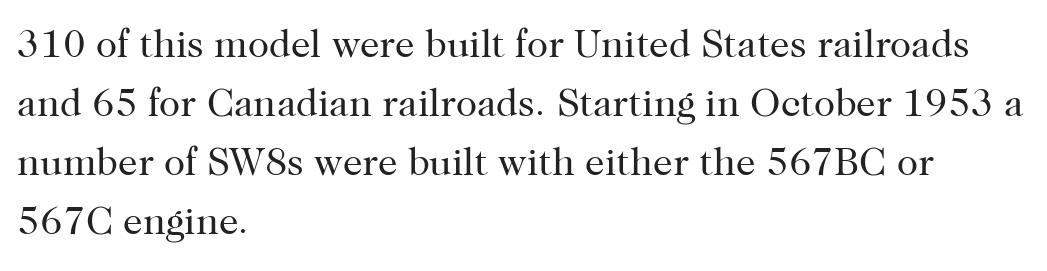
{"serif": "yes", "italic": "no", "bold": "no", "weight": "regular", "width": "normal", "stroke_contrast": "high", "x_height": "medium", "monospaced": "no", "underline": "no", "align": "left", "line_spacing": "normal", "line_spacing_ratio": 1.51, "letter_spacing": "normal", "letter_spacing_em": 0.0, "glyph_px": 39}
